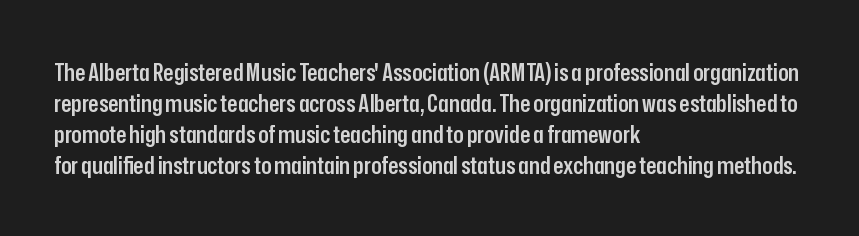
Q: Is the text bold? A: Semi-bold.
Q: Is the text italic (slanted)? A: No, it is upright.
Q: Is the text underlined? A: No.
Q: How is the paragraph aligned? A: Left-aligned.
Q: Is the spacing between letters normal or unusually wide? A: Normal.
Q: Is the spacing between lines tight, normal or loose? A: Normal.
